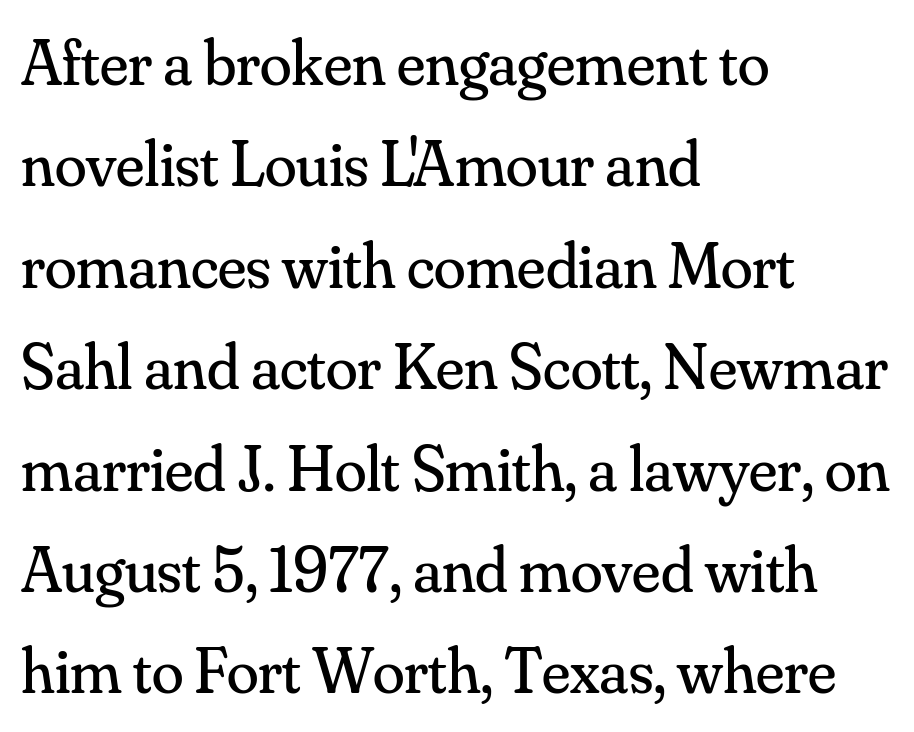
Q: Is the text bold? A: No.
Q: Is the text italic (slanted)? A: No, it is upright.
Q: Is the typeface a serif or a sans-serif typeface? A: Serif.
Q: Is the text underlined? A: No.
Q: How is the paragraph aligned? A: Left-aligned.
Q: Is the spacing between letters normal or unusually wide? A: Normal.
Q: Is the spacing between lines tight, normal or loose? A: Normal.
Q: Width (condensed, normal, or wide)? A: Normal.
Q: Stroke contrast? A: Medium.
Q: x-height? A: Small.
Q: Monospaced? A: No.
